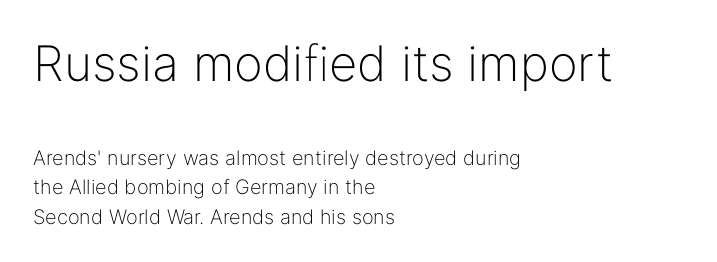
Q: Is the text bold? A: No.
Q: Is the text italic (slanted)? A: No, it is upright.
Q: Is the typeface a serif or a sans-serif typeface? A: Sans-serif.
Q: Is the text underlined? A: No.
Q: How is the paragraph aligned? A: Left-aligned.
Q: Is the spacing between letters normal or unusually wide? A: Normal.
Q: Is the spacing between lines tight, normal or loose? A: Normal.
Q: Which block of text is set in a larger size, the first (top) or the second (bottom)? A: The first (top) one.
Q: Width (condensed, normal, or wide)? A: Normal.
Q: Stroke contrast? A: Low.
Q: x-height? A: Medium.
Q: Monospaced? A: No.
